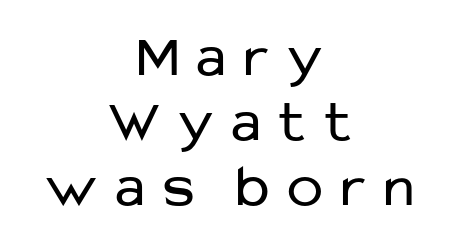
Q: Is the text bold? A: No.
Q: Is the text italic (slanted)? A: No, it is upright.
Q: Is the typeface a serif or a sans-serif typeface? A: Sans-serif.
Q: Is the text underlined? A: No.
Q: How is the paragraph aligned? A: Centered.
Q: Is the spacing between letters normal or unusually wide? A: Unusually wide.
Q: Is the spacing between lines tight, normal or loose? A: Tight.
Q: Width (condensed, normal, or wide)? A: Normal.
Q: Stroke contrast? A: Low.
Q: x-height? A: Medium.
Q: Monospaced? A: No.
